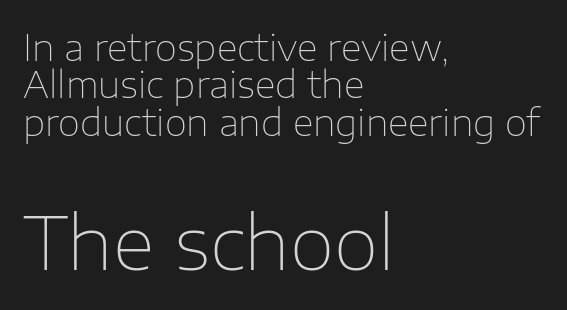
{"serif": "no", "italic": "no", "bold": "no", "weight": "thin", "width": "normal", "stroke_contrast": "low", "x_height": "medium", "monospaced": "no", "underline": "no", "align": "left", "line_spacing": "tight", "line_spacing_ratio": 1.04, "letter_spacing": "normal", "letter_spacing_em": 0.0, "larger_block": "second", "size_ratio": 2.03, "glyph_px": 73}
